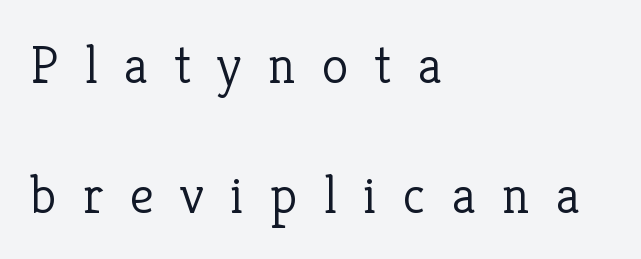
Q: Is the text bold? A: No.
Q: Is the text italic (slanted)? A: No, it is upright.
Q: Is the typeface a serif or a sans-serif typeface? A: Serif.
Q: Is the text underlined? A: No.
Q: How is the paragraph aligned? A: Left-aligned.
Q: Is the spacing between letters normal or unusually wide? A: Unusually wide.
Q: Is the spacing between lines tight, normal or loose? A: Loose.
Q: Width (condensed, normal, or wide)? A: Normal.
Q: Stroke contrast? A: Low.
Q: x-height? A: Medium.
Q: Monospaced? A: No.
